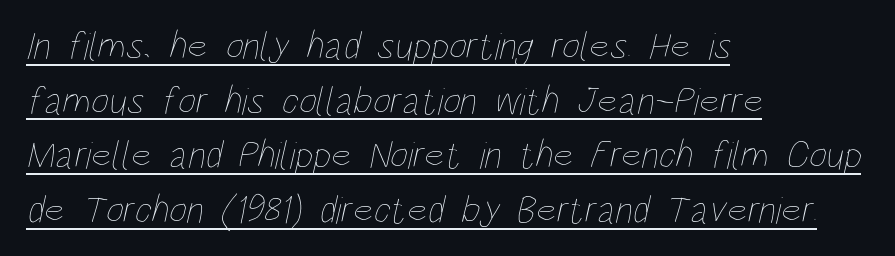
{"bold": "no", "weight": "thin", "width": "condensed", "stroke_contrast": "low", "x_height": "large", "monospaced": "no", "underline": "yes", "align": "left", "line_spacing": "normal", "line_spacing_ratio": 1.4, "letter_spacing": "normal", "letter_spacing_em": 0.0, "glyph_px": 39}
